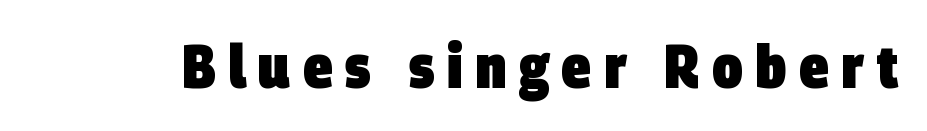
Q: Is the text bold? A: Yes.
Q: Is the typeface a serif or a sans-serif typeface? A: Sans-serif.
Q: Is the text underlined? A: No.
Q: Is the spacing between letters normal or unusually wide? A: Unusually wide.
Q: Width (condensed, normal, or wide)? A: Condensed.
Q: Stroke contrast? A: Low.
Q: x-height? A: Large.
Q: Monospaced? A: No.
